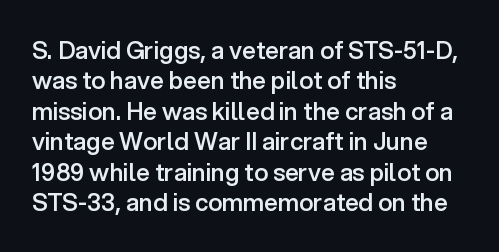
The paragraph shown leans on its left margin. A bit beefed up — I'd call it semibold rather than bold. The area under the type is left untouched. The horizontal fit of the characters is conventional and even. Students, observe: this is what conventionally led text looks like.
